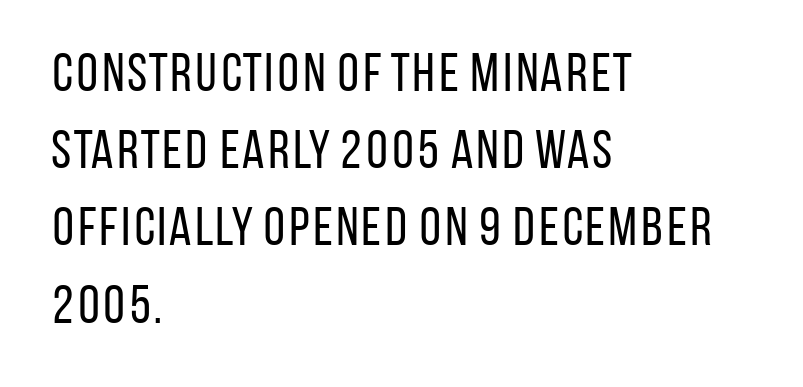
Note: no serifs on the glyphs. Honestly, the row spacing looks completely unremarkable. This sample is left-justified, so line endings fall wherever the words run out. Notice how the stems are strictly vertical — no italics here. These lines keep a tight, regular rhythm from letter to letter. The passage shown is typed in a proportional face where columns would drift.
